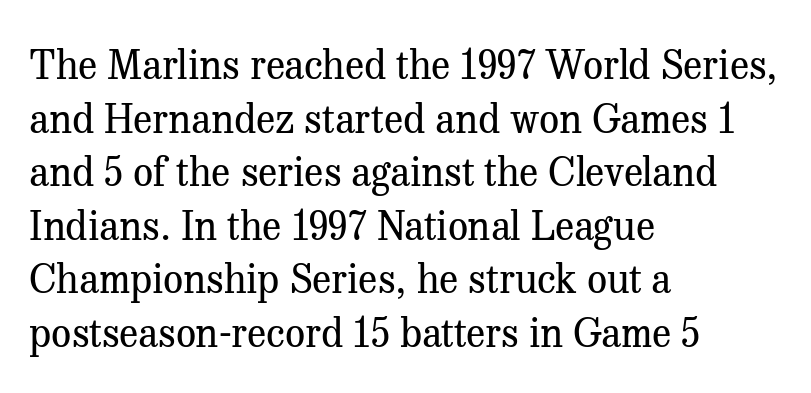
Q: Is the text bold? A: No.
Q: Is the text italic (slanted)? A: No, it is upright.
Q: Is the typeface a serif or a sans-serif typeface? A: Serif.
Q: Is the text underlined? A: No.
Q: How is the paragraph aligned? A: Left-aligned.
Q: Is the spacing between letters normal or unusually wide? A: Normal.
Q: Is the spacing between lines tight, normal or loose? A: Normal.
Q: Width (condensed, normal, or wide)? A: Normal.
Q: Stroke contrast? A: Medium.
Q: x-height? A: Medium.
Q: Monospaced? A: No.
